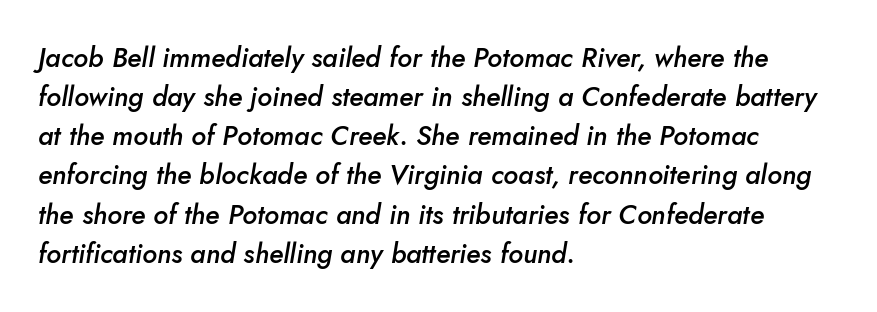
Q: Is the text bold? A: Semi-bold.
Q: Is the text italic (slanted)? A: Yes, it leans right by about 10 degrees.
Q: Is the text underlined? A: No.
Q: How is the paragraph aligned? A: Left-aligned.
Q: Is the spacing between letters normal or unusually wide? A: Normal.
Q: Is the spacing between lines tight, normal or loose? A: Normal.
